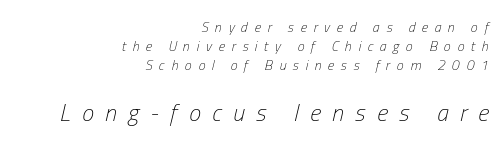
Q: Is the text bold? A: No.
Q: Is the text italic (slanted)? A: Yes, it leans right by about 13 degrees.
Q: Is the text underlined? A: No.
Q: How is the paragraph aligned? A: Right-aligned.
Q: Is the spacing between letters normal or unusually wide? A: Unusually wide.
Q: Is the spacing between lines tight, normal or loose? A: Normal.
Q: Which block of text is set in a larger size, the first (top) or the second (bottom)? A: The second (bottom) one.
